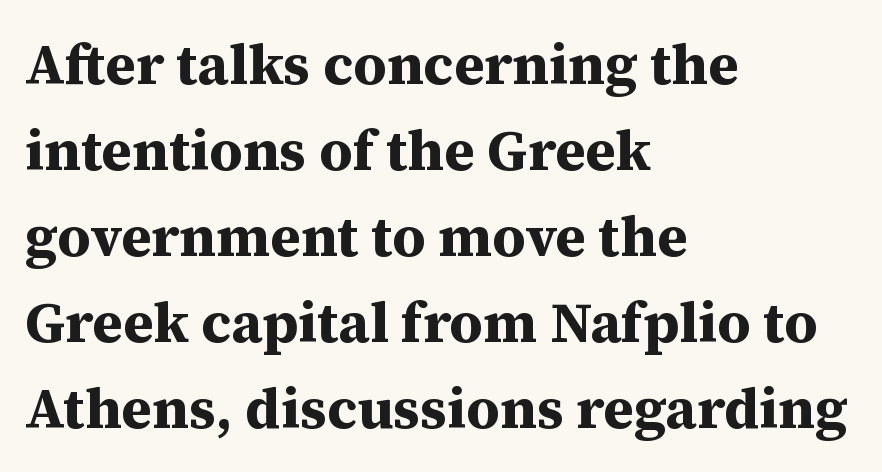
Is this a fixed-width face? No — the glyphs have proportional, varying widths. You could call the tracking neutral — neither tight nor loose. Each line starts at the same left margin while the right side varies. Emphasis by weight is at full strength: bold. The space between consecutive lines is moderate.
